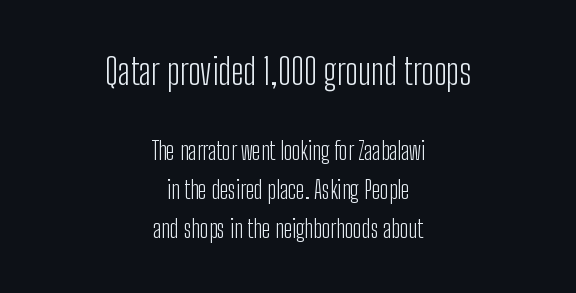
{"serif": "no", "italic": "no", "bold": "no", "weight": "light", "width": "condensed", "stroke_contrast": "low", "x_height": "medium", "monospaced": "no", "underline": "no", "align": "center", "line_spacing": "normal", "line_spacing_ratio": 1.62, "letter_spacing": "normal", "letter_spacing_em": 0.0, "larger_block": "first", "size_ratio": 1.5, "glyph_px": 36}
